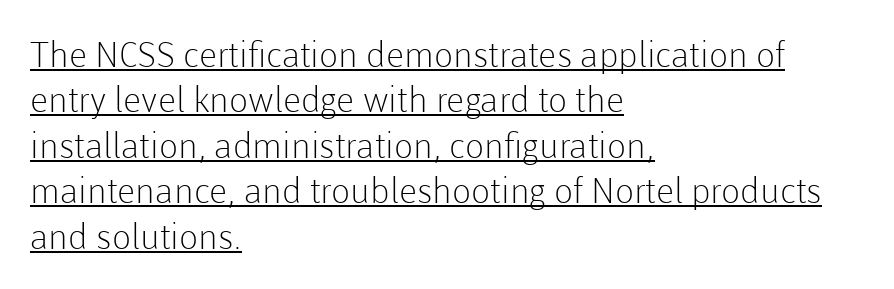
A typesetter would call this proportional, since set widths differ per character. This sample uses plain, unmodified letter spacing. The setting favours the left margin, as ordinary paragraphs usually do. The lettering is marked with a stroke running underneath it. When letters stand straight like this, we call the style roman or upright.
